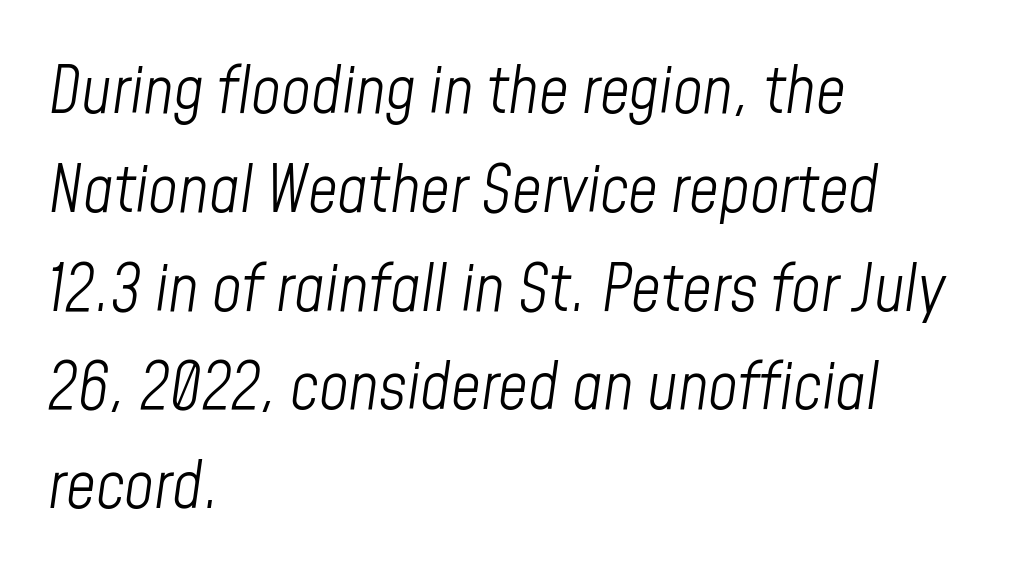
{"italic": "yes", "lean": "right", "slant_degrees": 8, "bold": "no", "weight": "light", "width": "condensed", "stroke_contrast": "low", "x_height": "medium", "monospaced": "no", "underline": "no", "align": "left", "line_spacing": "normal", "line_spacing_ratio": 1.52, "letter_spacing": "normal", "letter_spacing_em": 0.0, "glyph_px": 65}
